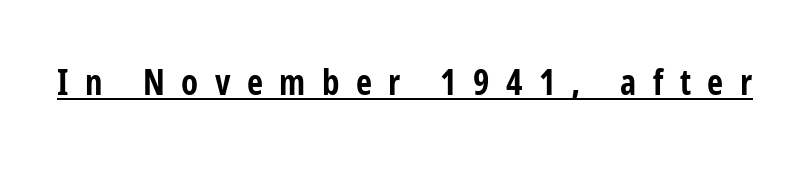
Its strokes are broad and dark, the hallmark of bold type. Looks like regular typesetting: each glyph gets only the width it needs. Posture: straight, roman, zero tilt. Loose tracking; the words dissolve into strings of separated letters. Observe the absence of serifs on each vertical stroke in this sample. Each line of the rendering has a horizontal stroke beneath the glyphs.
